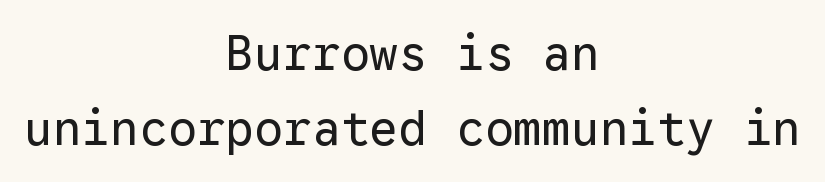
The passage shown is not underscored anywhere. How are the letters spaced? Ordinarily, with no added tracking. This block has exactly the height ordinary leading produces. The face used here is monospaced, like something from a code editor.
